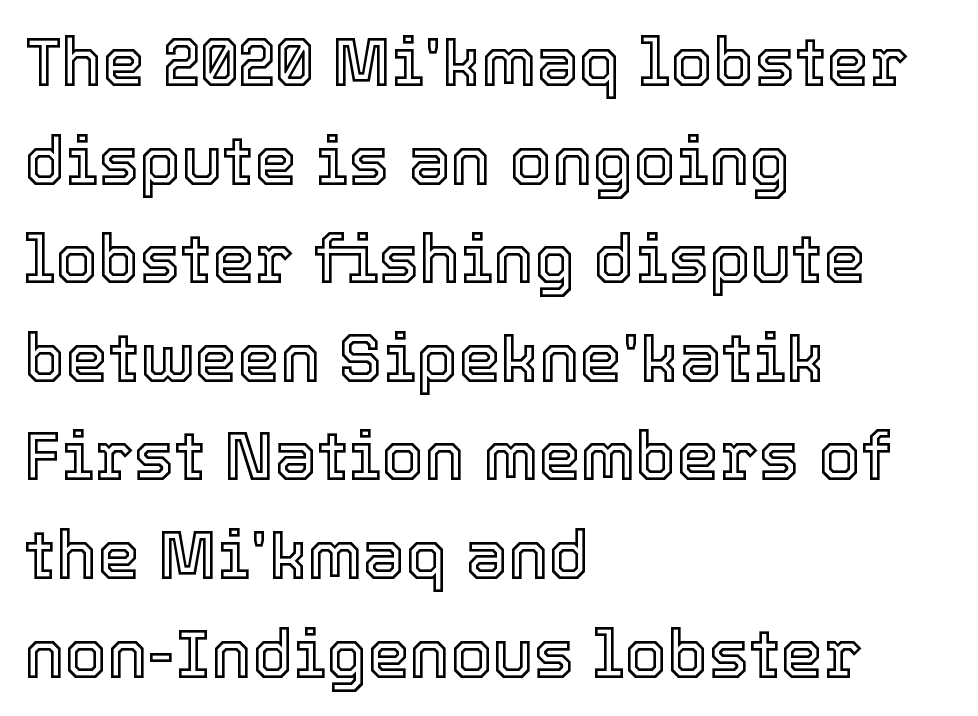
{"italic": "no", "width": "normal", "x_height": "medium", "monospaced": "no", "underline": "no", "align": "left", "line_spacing": "normal", "line_spacing_ratio": 1.45, "letter_spacing": "normal", "letter_spacing_em": 0.0, "glyph_px": 68}
